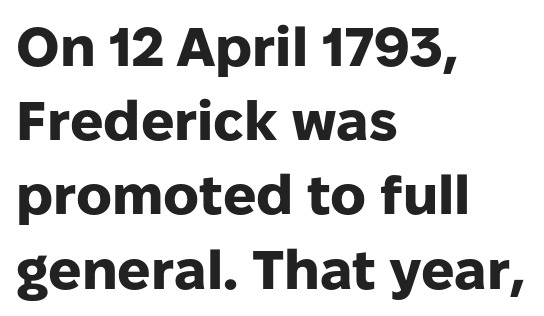
Q: Is the text bold? A: Yes.
Q: Is the text italic (slanted)? A: No, it is upright.
Q: Is the typeface a serif or a sans-serif typeface? A: Sans-serif.
Q: Is the text underlined? A: No.
Q: How is the paragraph aligned? A: Left-aligned.
Q: Is the spacing between letters normal or unusually wide? A: Normal.
Q: Is the spacing between lines tight, normal or loose? A: Normal.
Q: Width (condensed, normal, or wide)? A: Normal.
Q: Stroke contrast? A: Low.
Q: x-height? A: Medium.
Q: Monospaced? A: No.
